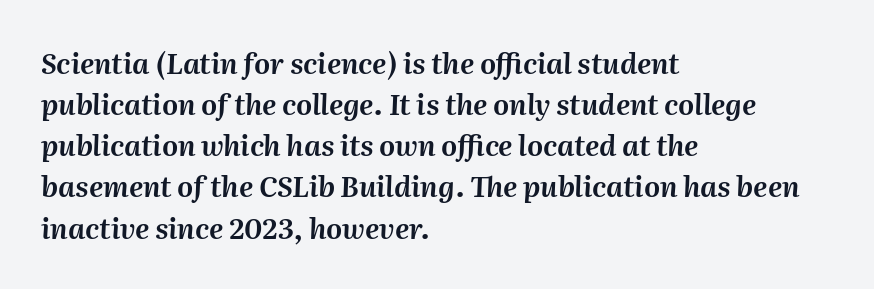
Q: Is the text italic (slanted)? A: Yes, it leans right by about 2 degrees.
Q: Is the text underlined? A: No.
Q: How is the paragraph aligned? A: Left-aligned.
Q: Is the spacing between letters normal or unusually wide? A: Normal.
Q: Is the spacing between lines tight, normal or loose? A: Normal.
Q: Width (condensed, normal, or wide)? A: Normal.
Q: Stroke contrast? A: Medium.
Q: x-height? A: Medium.
Q: Monospaced? A: No.
